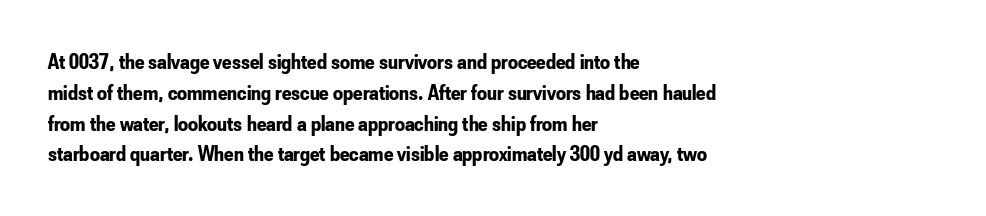
Q: Is the text bold? A: Yes.
Q: Is the text italic (slanted)? A: No, it is upright.
Q: Is the text underlined? A: No.
Q: How is the paragraph aligned? A: Left-aligned.
Q: Is the spacing between letters normal or unusually wide? A: Normal.
Q: Is the spacing between lines tight, normal or loose? A: Normal.
